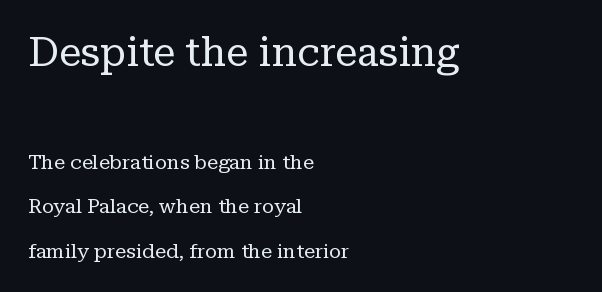
Q: Is the text bold? A: No.
Q: Is the text italic (slanted)? A: No, it is upright.
Q: Is the typeface a serif or a sans-serif typeface? A: Serif.
Q: Is the text underlined? A: No.
Q: How is the paragraph aligned? A: Left-aligned.
Q: Is the spacing between letters normal or unusually wide? A: Normal.
Q: Is the spacing between lines tight, normal or loose? A: Loose.
Q: Which block of text is set in a larger size, the first (top) or the second (bottom)? A: The first (top) one.
Q: Width (condensed, normal, or wide)? A: Normal.
Q: Stroke contrast? A: Low.
Q: x-height? A: Medium.
Q: Monospaced? A: No.
